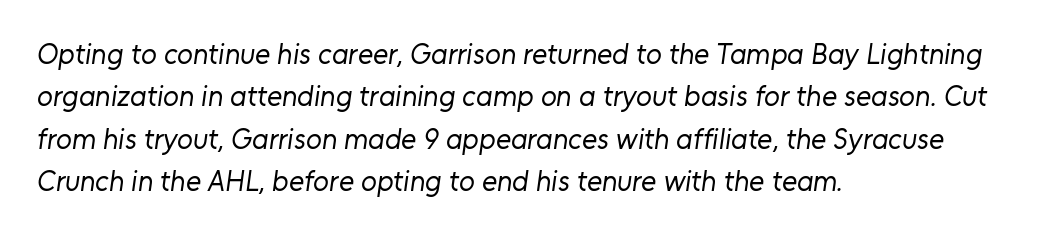
The image shows 29 px regular-weight sans-serif type; set left-aligned, normal line spacing (1.46x), normal letter spacing, not underlined; low stroke contrast and a medium x-height.
